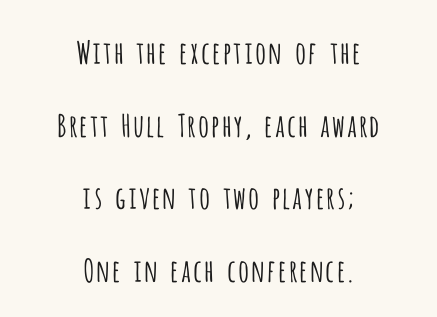
The image shows 31 px light, condensed sans-serif type, upright; set centered, loose line spacing (2.34x), normal letter spacing, not underlined; low stroke contrast and a large x-height.
